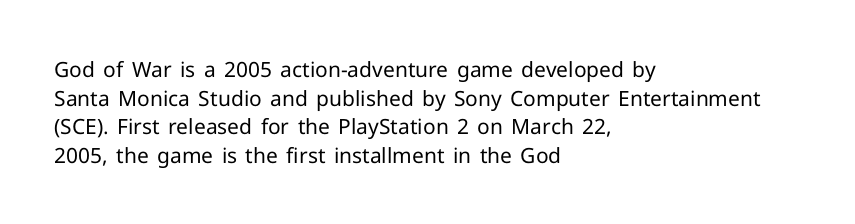
The image shows 21 px text type, upright; set left-aligned, normal line spacing (1.36x), normal letter spacing, not underlined.
